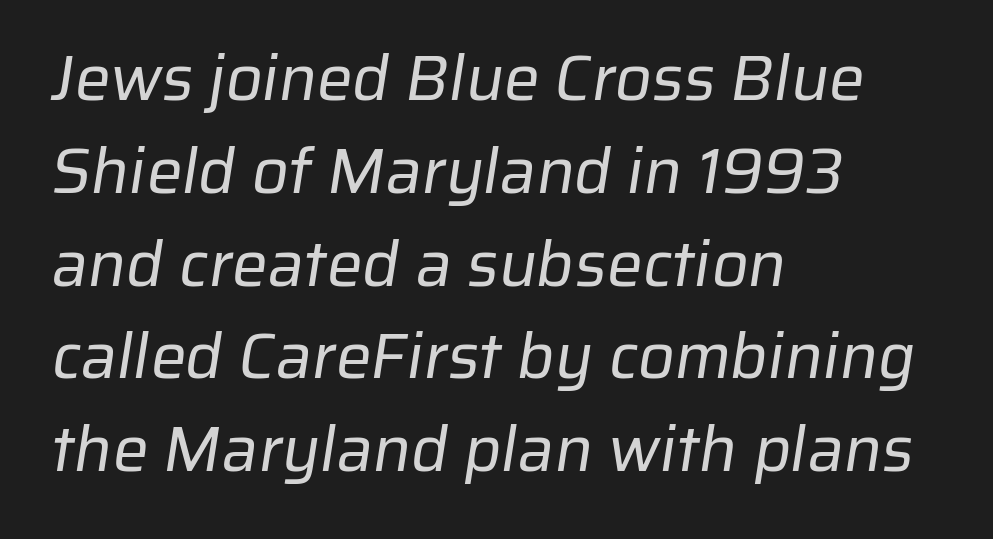
Q: Is the text bold? A: No.
Q: Is the typeface a serif or a sans-serif typeface? A: Sans-serif.
Q: Is the text underlined? A: No.
Q: How is the paragraph aligned? A: Left-aligned.
Q: Is the spacing between letters normal or unusually wide? A: Normal.
Q: Is the spacing between lines tight, normal or loose? A: Normal.
Q: Width (condensed, normal, or wide)? A: Normal.
Q: Stroke contrast? A: Low.
Q: x-height? A: Medium.
Q: Monospaced? A: No.
